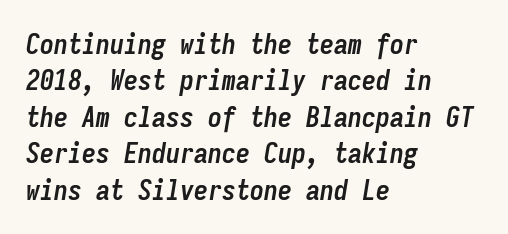
Q: Is the text bold? A: Yes.
Q: Is the text italic (slanted)? A: Yes, it leans right by about 9 degrees.
Q: Is the text underlined? A: No.
Q: How is the paragraph aligned? A: Left-aligned.
Q: Is the spacing between letters normal or unusually wide? A: Normal.
Q: Is the spacing between lines tight, normal or loose? A: Normal.
Q: Width (condensed, normal, or wide)? A: Condensed.
Q: Stroke contrast? A: Low.
Q: x-height? A: Medium.
Q: Monospaced? A: Yes.
